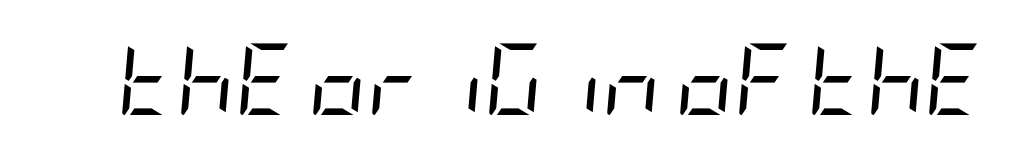
{"italic": "yes", "lean": "right", "slant_degrees": 5, "bold": "no", "weight": "regular", "width": "condensed", "stroke_contrast": "low", "x_height": "large", "underline": "no", "letter_spacing": "normal", "letter_spacing_em": 0.0, "glyph_px": 72}
